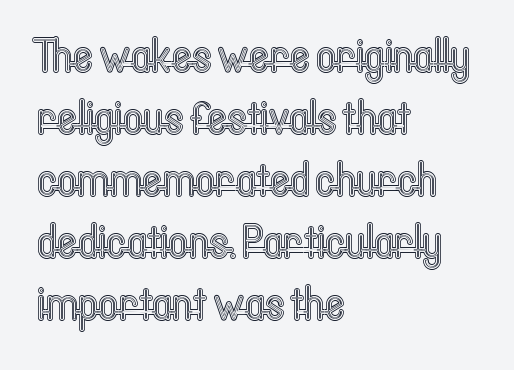
The image shows 48 px condensed type, upright; set left-aligned, normal line spacing (1.29x), normal letter spacing, not underlined; a medium x-height.
